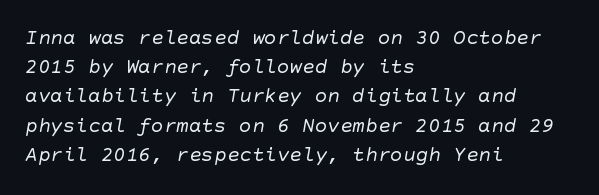
Students, note that the glyphs here touch the page at normal intervals. Horizontal bands of white between lines are of average thickness. Unbolded letterforms with no extra heft. The area under the type is left untouched. Typeset ragged right — the left edge is the straight one.
